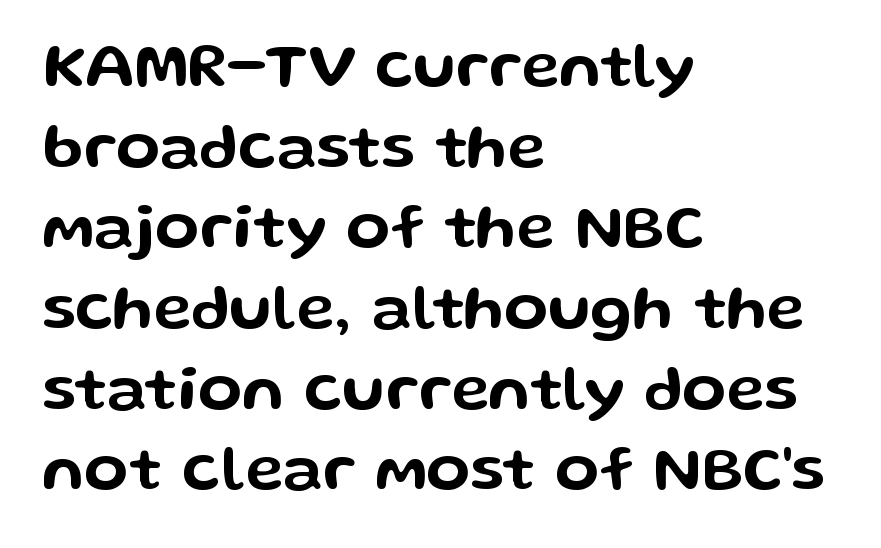
A typesetter would mark this as roman, not italic. Line beginnings align vertically; line endings do not. Interline gaps are of average width in this sample. Note: no serifs on the glyphs. Each letter keeps its own natural width here, so spacing adapts to shape. Anything drawn beneath the words? Only blank space.
